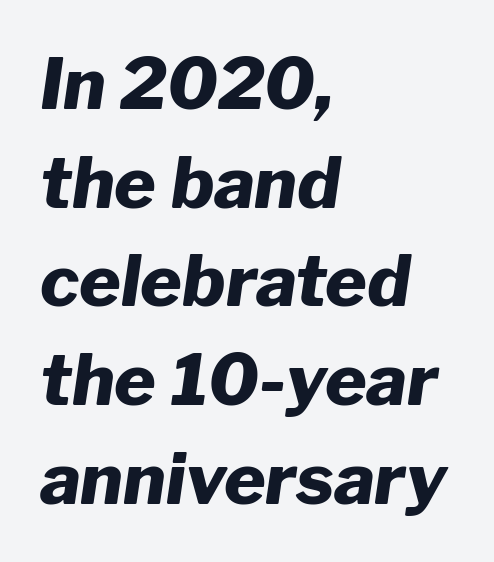
Q: Is the text bold? A: Yes.
Q: Is the text italic (slanted)? A: Yes, it leans right by about 8 degrees.
Q: Is the text underlined? A: No.
Q: How is the paragraph aligned? A: Left-aligned.
Q: Is the spacing between letters normal or unusually wide? A: Normal.
Q: Is the spacing between lines tight, normal or loose? A: Normal.
Q: Width (condensed, normal, or wide)? A: Normal.
Q: Stroke contrast? A: Low.
Q: x-height? A: Medium.
Q: Monospaced? A: No.
